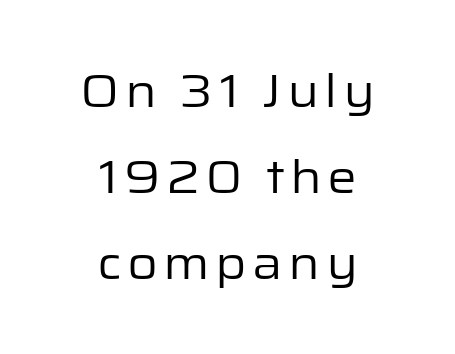
The image shows 47 px regular-weight sans-serif type, upright; set centered, line spacing 1.83x, not underlined; low stroke contrast and a medium x-height.
